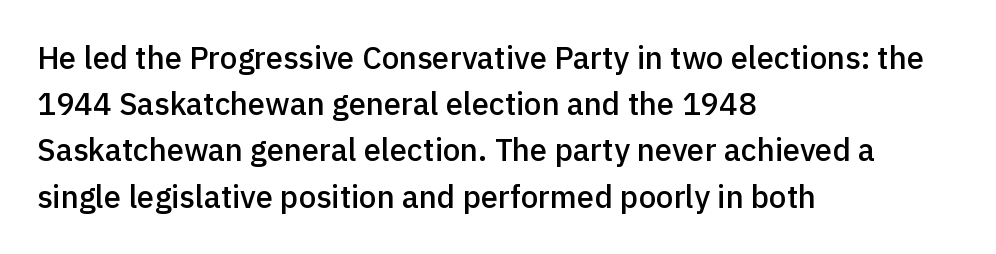
Q: Is the text bold? A: Semi-bold.
Q: Is the text italic (slanted)? A: No, it is upright.
Q: Is the typeface a serif or a sans-serif typeface? A: Sans-serif.
Q: Is the text underlined? A: No.
Q: How is the paragraph aligned? A: Left-aligned.
Q: Is the spacing between letters normal or unusually wide? A: Normal.
Q: Is the spacing between lines tight, normal or loose? A: Normal.
Q: Width (condensed, normal, or wide)? A: Normal.
Q: x-height? A: Medium.
Q: Monospaced? A: No.
